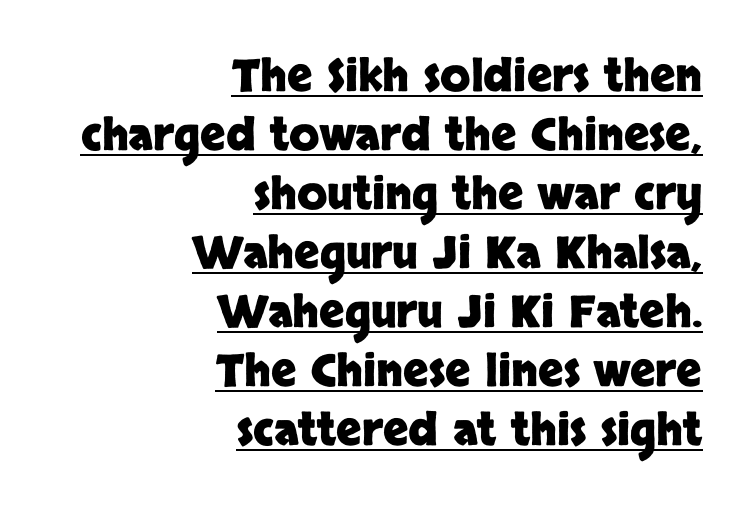
{"serif": "no", "italic": "no", "bold": "yes", "weight": "heavy", "width": "normal", "stroke_contrast": "low", "x_height": "large", "monospaced": "no", "underline": "yes", "align": "right", "line_spacing": "normal", "line_spacing_ratio": 1.34, "letter_spacing": "normal", "letter_spacing_em": 0.0, "glyph_px": 44}
